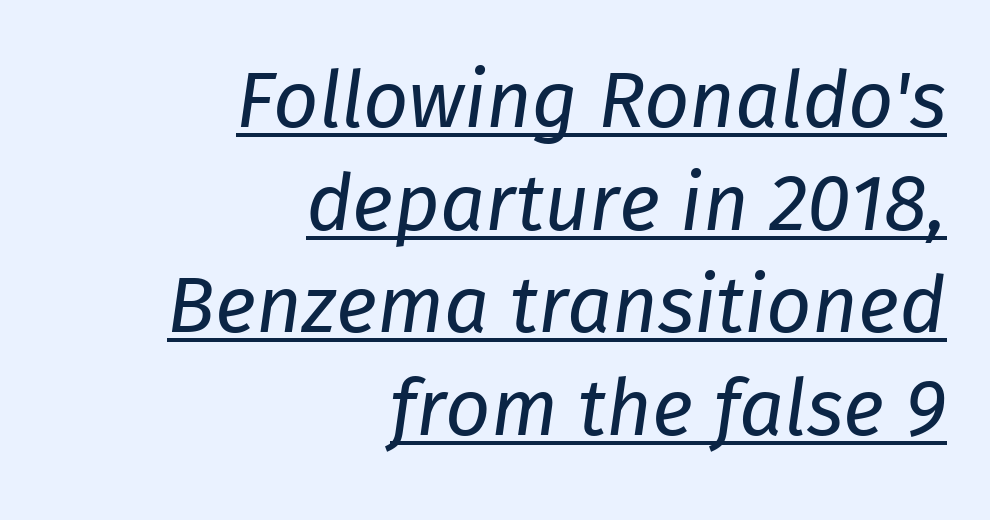
Successive baselines arrive at the customary interval. Letter spacing: default. Notice how a bar underscores the lettering throughout. Italic? Definitely — the glyphs are oblique.
